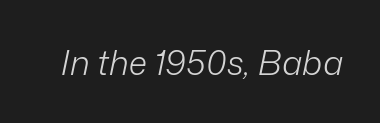
The image shows 34 px light type, italic (leaning right); set normal letter spacing, not underlined; low stroke contrast and a medium x-height.
